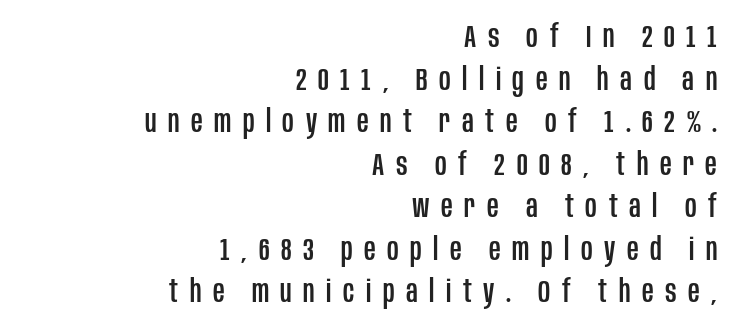
Q: Is the text italic (slanted)? A: No, it is upright.
Q: Is the typeface a serif or a sans-serif typeface? A: Sans-serif.
Q: Is the text underlined? A: No.
Q: How is the paragraph aligned? A: Right-aligned.
Q: Is the spacing between letters normal or unusually wide? A: Unusually wide.
Q: Is the spacing between lines tight, normal or loose? A: Normal.
Q: Width (condensed, normal, or wide)? A: Condensed.
Q: Stroke contrast? A: Low.
Q: x-height? A: Large.
Q: Monospaced? A: No.
